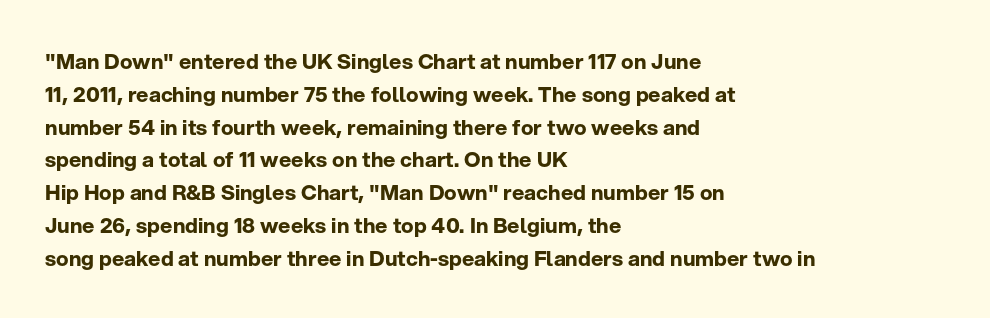
Q: Is the text bold? A: Yes.
Q: Is the text italic (slanted)? A: No, it is upright.
Q: Is the text underlined? A: No.
Q: How is the paragraph aligned? A: Left-aligned.
Q: Is the spacing between letters normal or unusually wide? A: Normal.
Q: Is the spacing between lines tight, normal or loose? A: Normal.
